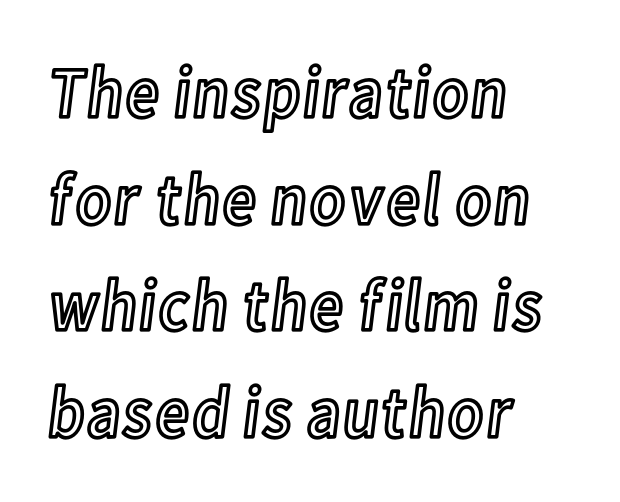
Q: Is the text italic (slanted)? A: Yes.
Q: Is the text underlined? A: No.
Q: How is the paragraph aligned? A: Left-aligned.
Q: Is the spacing between letters normal or unusually wide? A: Normal.
Q: Is the spacing between lines tight, normal or loose? A: Normal.
Q: Width (condensed, normal, or wide)? A: Condensed.
Q: x-height? A: Medium.
Q: Monospaced? A: No.
